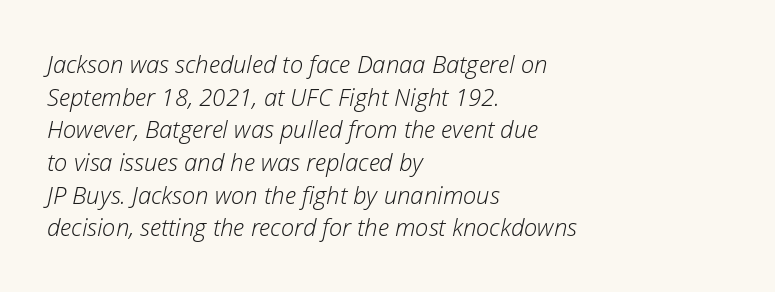
The image shows 24 px text type, italic (leaning right); set left-aligned, normal line spacing (1.36x), normal letter spacing, not underlined.
